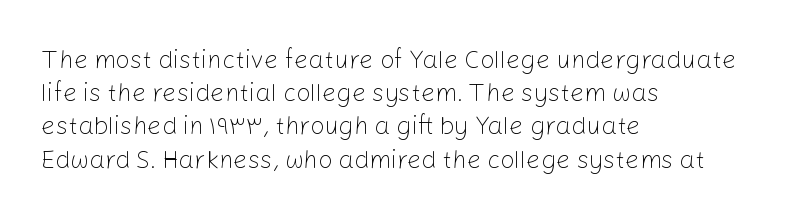
{"italic": "no", "bold": "no", "underline": "no", "align": "left", "line_spacing": "normal", "line_spacing_ratio": 1.33, "letter_spacing": "normal", "letter_spacing_em": 0.0, "glyph_px": 25}
